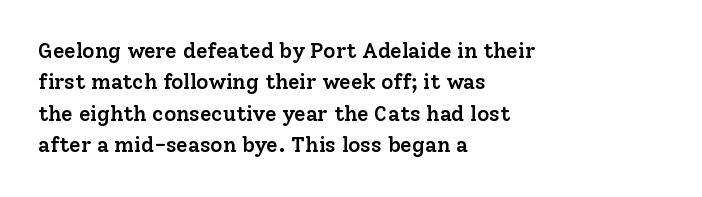
Q: Is the text bold? A: Semi-bold.
Q: Is the text italic (slanted)? A: No, it is upright.
Q: Is the text underlined? A: No.
Q: How is the paragraph aligned? A: Left-aligned.
Q: Is the spacing between letters normal or unusually wide? A: Normal.
Q: Is the spacing between lines tight, normal or loose? A: Normal.
